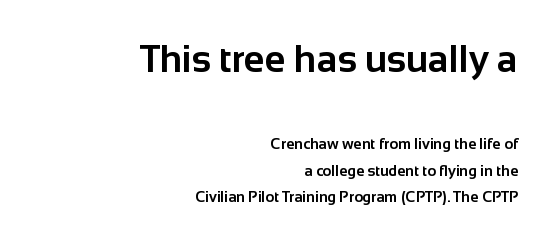
Notice how thick the strokes are: this is what a full bold looks like. Letters rest on an invisible, unmarked baseline. Large over small — that's the arrangement of the two blocks here. Character widths vary here, with narrow letters taking less room than wide ones.
